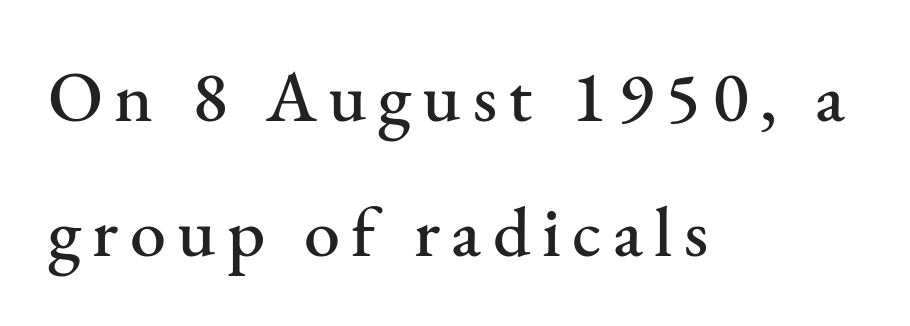
Q: Is the text italic (slanted)? A: No, it is upright.
Q: Is the typeface a serif or a sans-serif typeface? A: Serif.
Q: Is the text underlined? A: No.
Q: How is the paragraph aligned? A: Left-aligned.
Q: Width (condensed, normal, or wide)? A: Normal.
Q: Stroke contrast? A: Medium.
Q: x-height? A: Small.
Q: Monospaced? A: No.
